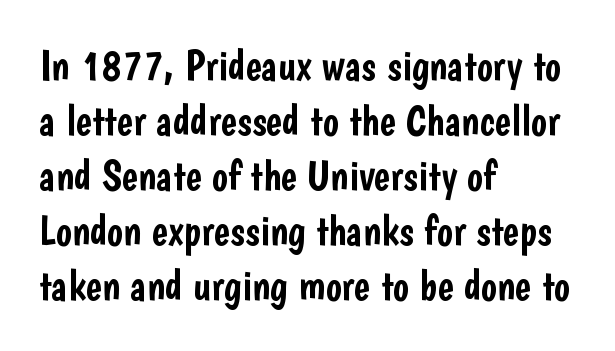
Q: Is the text italic (slanted)? A: No, it is upright.
Q: Is the typeface a serif or a sans-serif typeface? A: Sans-serif.
Q: Is the text underlined? A: No.
Q: How is the paragraph aligned? A: Left-aligned.
Q: Is the spacing between letters normal or unusually wide? A: Normal.
Q: Is the spacing between lines tight, normal or loose? A: Normal.
Q: Width (condensed, normal, or wide)? A: Condensed.
Q: Stroke contrast? A: Low.
Q: x-height? A: Medium.
Q: Monospaced? A: No.
